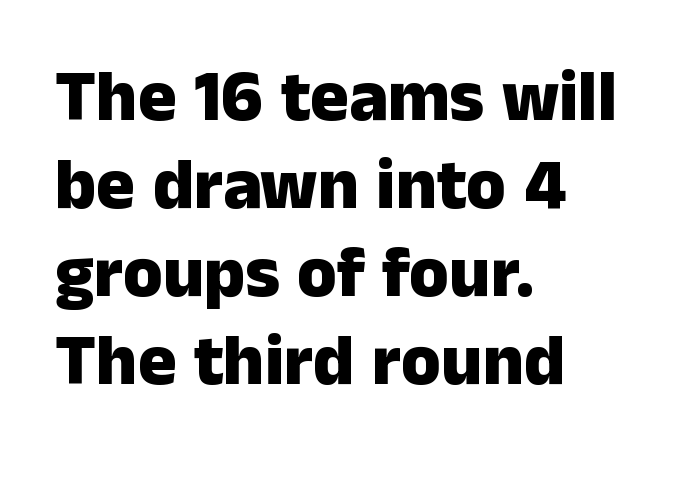
There is no visible air inserted between adjacent glyphs. These lines were composed using upright roman letters. The rendering uses natural spacing where letterforms have individual widths. The paragraph shown leans on its left margin.
